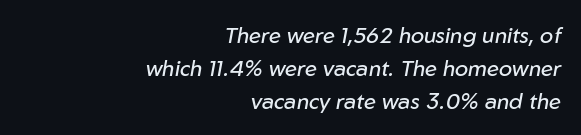
Q: Is the text bold? A: No.
Q: Is the text italic (slanted)? A: Yes, it leans right by about 10 degrees.
Q: Is the text underlined? A: No.
Q: How is the paragraph aligned? A: Right-aligned.
Q: Is the spacing between letters normal or unusually wide? A: Normal.
Q: Is the spacing between lines tight, normal or loose? A: Normal.
